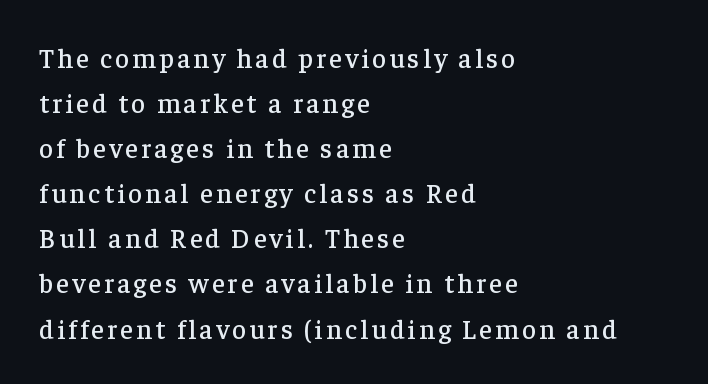
{"italic": "no", "underline": "no", "align": "left", "line_spacing": "normal", "line_spacing_ratio": 1.67, "glyph_px": 27}
